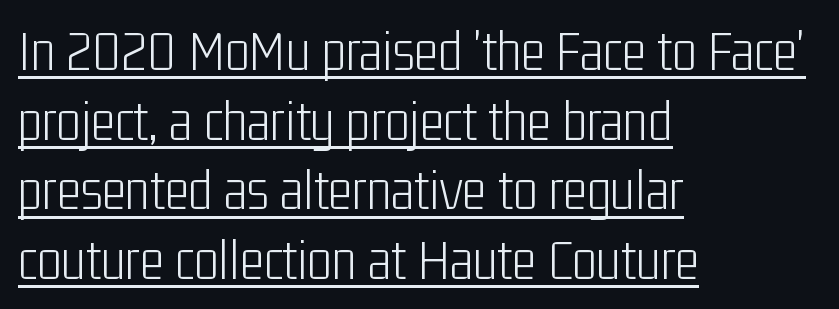
The image shows 58 px light, condensed sans-serif type, upright; set left-aligned, line spacing 1.2x, normal letter spacing, underlined; low stroke contrast and a medium x-height.
